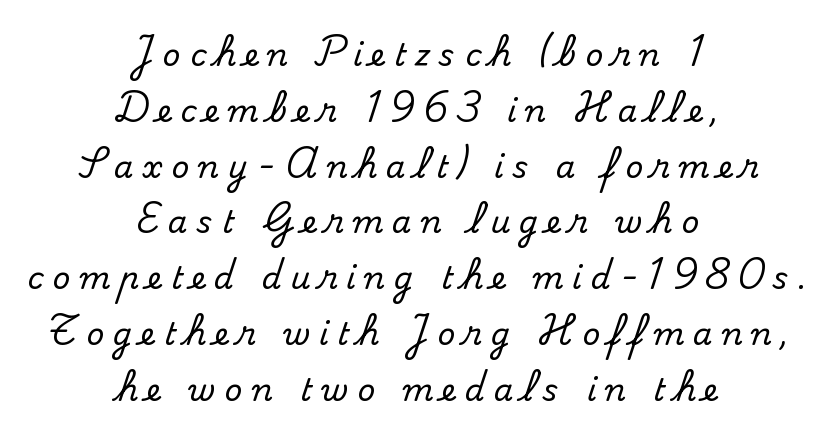
Q: Is the text italic (slanted)? A: Yes.
Q: Is the text underlined? A: No.
Q: How is the paragraph aligned? A: Centered.
Q: Is the spacing between letters normal or unusually wide? A: Unusually wide.
Q: Width (condensed, normal, or wide)? A: Normal.
Q: Stroke contrast? A: Medium.
Q: x-height? A: Small.
Q: Monospaced? A: No.
